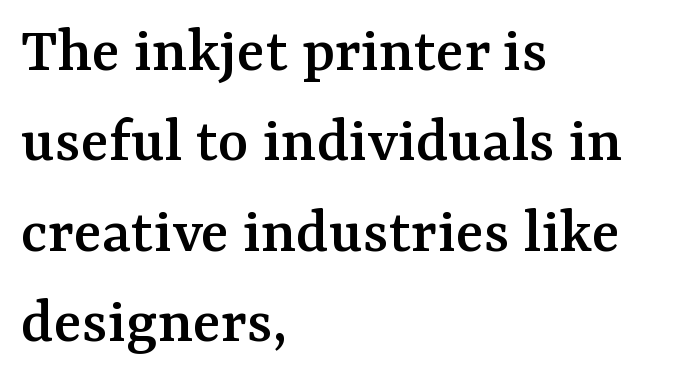
Each row of text sits above clean, open space. Whoever set this chose a conventional vertical rhythm. Caption: multi-line text, flush left, ragged right. The lettering stays uniformly vertical, giving the passage a roman look.
